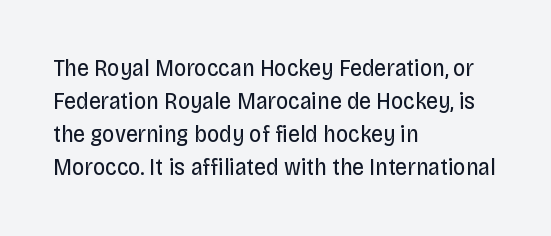
Horizontally, the lines are justified to the leading edge only. A roman cut, with each character standing at attention. The lines sit at an ordinary, default distance from one another. The font sits on the lighter half of the weight spectrum, regular included. Just letters on the line, the space beneath them empty. Standard letterfit; no display-style spreading of the glyphs.
